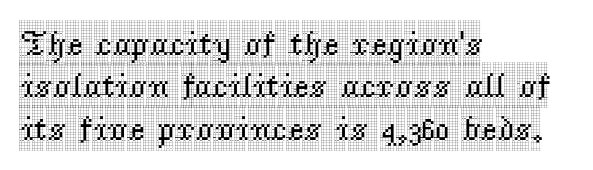
{"serif": "yes", "italic": "no", "width": "condensed", "x_height": "large", "monospaced": "no", "underline": "no", "align": "left", "line_spacing_ratio": 1.21, "letter_spacing": "normal", "letter_spacing_em": 0.0, "glyph_px": 35}
